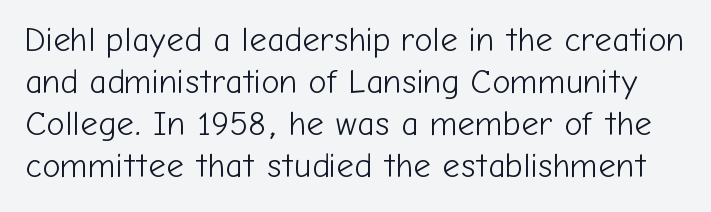
Q: Is the text bold? A: No.
Q: Is the text italic (slanted)? A: No, it is upright.
Q: Is the typeface a serif or a sans-serif typeface? A: Sans-serif.
Q: Is the text underlined? A: No.
Q: Is the spacing between letters normal or unusually wide? A: Normal.
Q: Width (condensed, normal, or wide)? A: Normal.
Q: Stroke contrast? A: Low.
Q: x-height? A: Medium.
Q: Monospaced? A: No.
